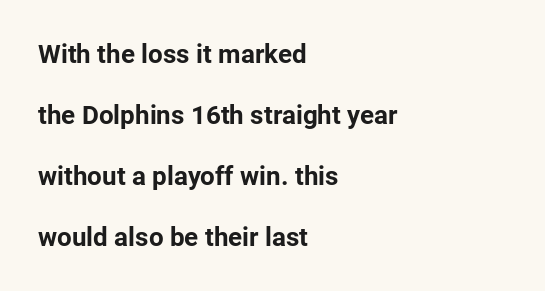
Q: Is the text bold? A: Yes.
Q: Is the text italic (slanted)? A: No, it is upright.
Q: Is the text underlined? A: No.
Q: How is the paragraph aligned? A: Left-aligned.
Q: Is the spacing between letters normal or unusually wide? A: Normal.
Q: Is the spacing between lines tight, normal or loose? A: Loose.
